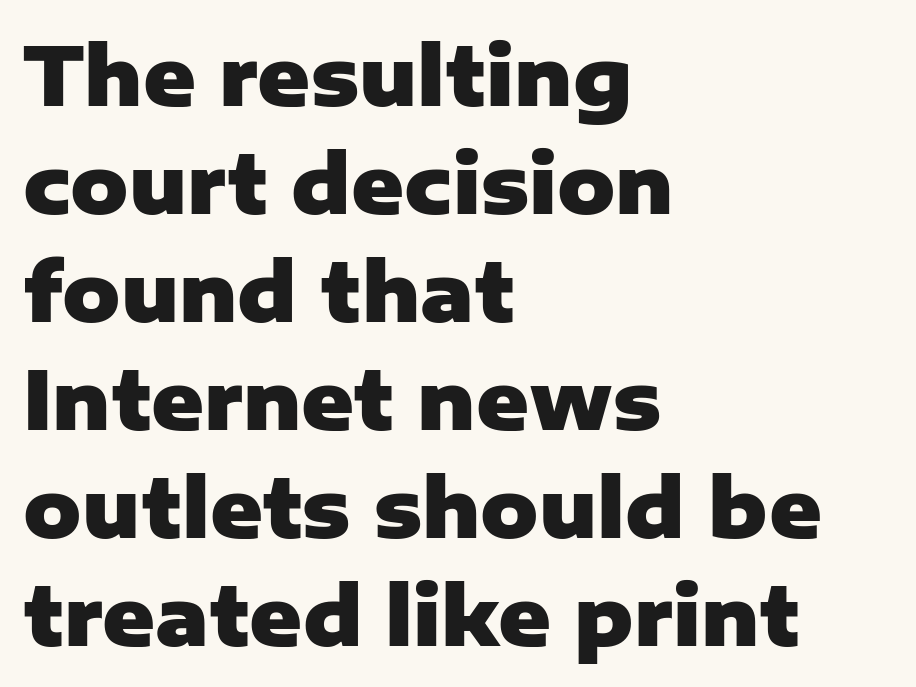
The image shows 80 px heavy sans-serif type, upright; set left-aligned, normal line spacing (1.35x), normal letter spacing, not underlined; low stroke contrast and a medium x-height.
